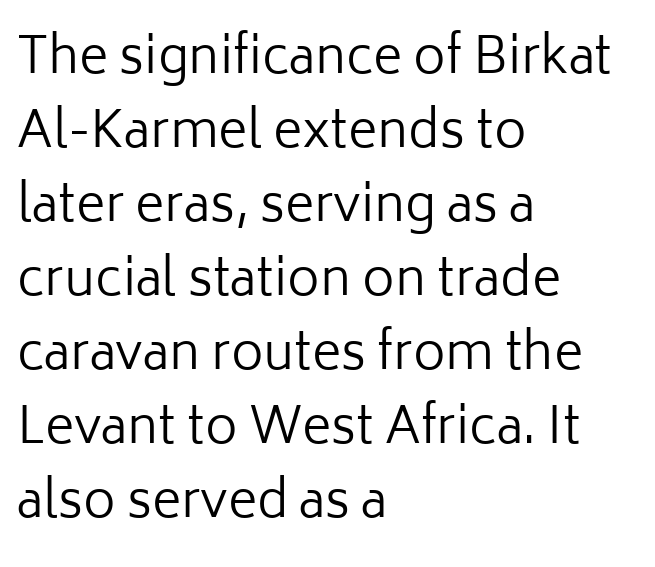
Q: Is the text bold? A: No.
Q: Is the text italic (slanted)? A: No, it is upright.
Q: Is the typeface a serif or a sans-serif typeface? A: Sans-serif.
Q: Is the text underlined? A: No.
Q: How is the paragraph aligned? A: Left-aligned.
Q: Is the spacing between letters normal or unusually wide? A: Normal.
Q: Is the spacing between lines tight, normal or loose? A: Normal.
Q: Width (condensed, normal, or wide)? A: Normal.
Q: Stroke contrast? A: Low.
Q: x-height? A: Medium.
Q: Monospaced? A: No.
